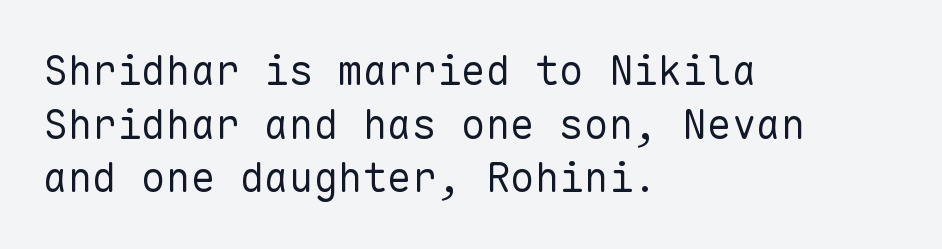
Q: Is the text bold? A: No.
Q: Is the text italic (slanted)? A: No, it is upright.
Q: Is the typeface a serif or a sans-serif typeface? A: Sans-serif.
Q: Is the text underlined? A: No.
Q: How is the paragraph aligned? A: Left-aligned.
Q: Is the spacing between letters normal or unusually wide? A: Normal.
Q: Is the spacing between lines tight, normal or loose? A: Normal.
Q: Width (condensed, normal, or wide)? A: Normal.
Q: Stroke contrast? A: Low.
Q: x-height? A: Medium.
Q: Monospaced? A: Yes.
